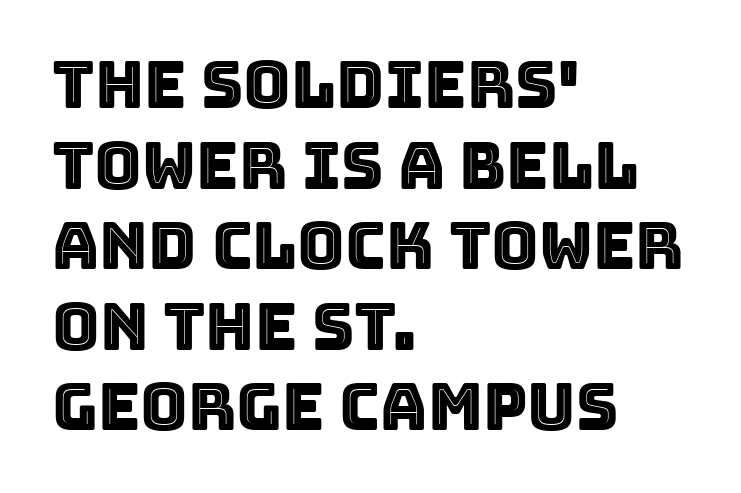
{"italic": "no", "width": "normal", "x_height": "large", "monospaced": "no", "underline": "no", "align": "left", "line_spacing_ratio": 1.24, "letter_spacing": "normal", "letter_spacing_em": 0.0, "glyph_px": 65}
